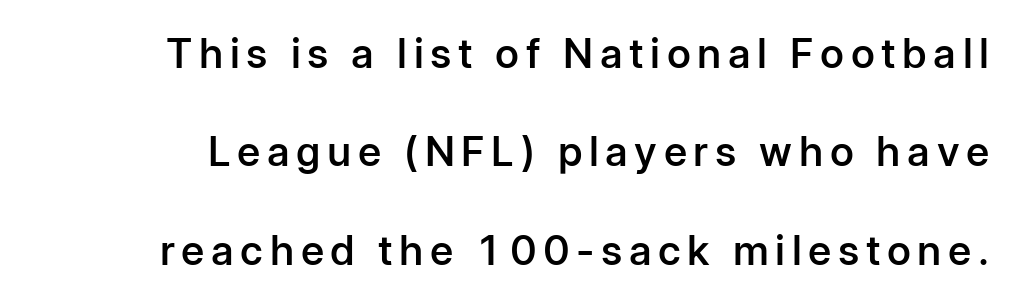
The image shows 41 px semibold sans-serif type, upright; set loose line spacing (2.4x), not underlined; low stroke contrast and a medium x-height.
